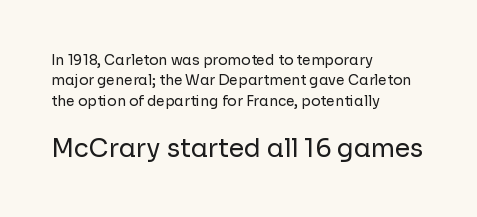
Q: Is the text bold? A: No.
Q: Is the text italic (slanted)? A: No, it is upright.
Q: Is the text underlined? A: No.
Q: How is the paragraph aligned? A: Left-aligned.
Q: Is the spacing between letters normal or unusually wide? A: Normal.
Q: Is the spacing between lines tight, normal or loose? A: Normal.
Q: Which block of text is set in a larger size, the first (top) or the second (bottom)? A: The second (bottom) one.
